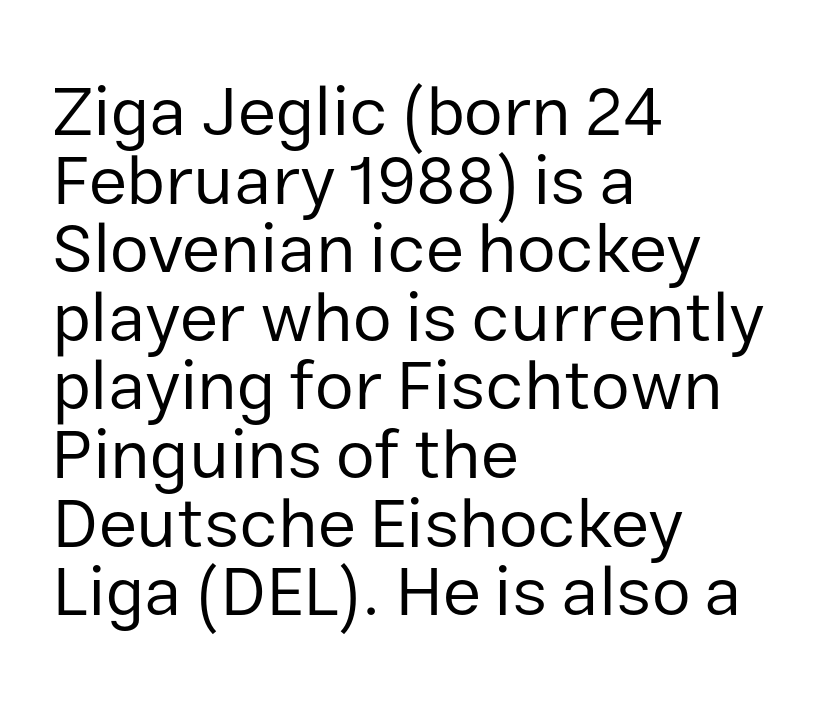
The type sits square on the baseline with zero lean. Leading: reduced. The area under the type is left untouched. The paragraph shown leans on its left margin. You can tell from the bare stems that sans-serif type was used.
